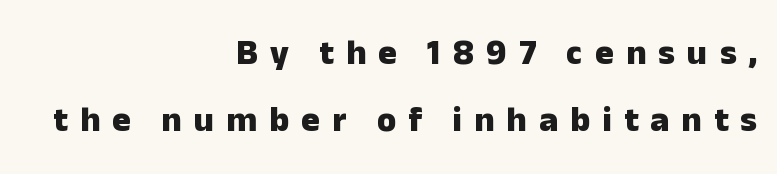
{"serif": "no", "italic": "no", "bold": "yes", "weight": "heavy", "width": "normal", "stroke_contrast": "low", "x_height": "medium", "monospaced": "no", "underline": "no", "align": "right", "line_spacing": "loose", "line_spacing_ratio": 1.92, "letter_spacing": "wide", "letter_spacing_em": 0.35, "glyph_px": 35}
